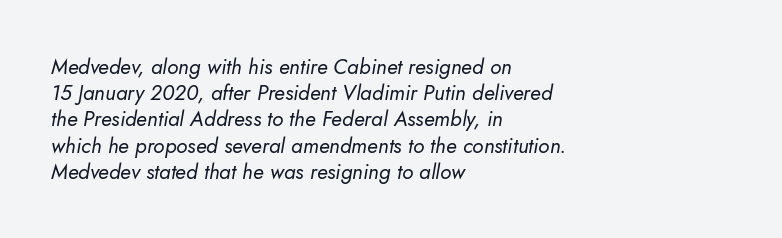
Only glyphs here, with clear space below each row. The designer left line spacing at the default. The setting favours the left margin, as ordinary paragraphs usually do. The font is comparable to plain body text, perhaps lighter. Nothing unusual about the tracking: characters are spaced as the font intends.
